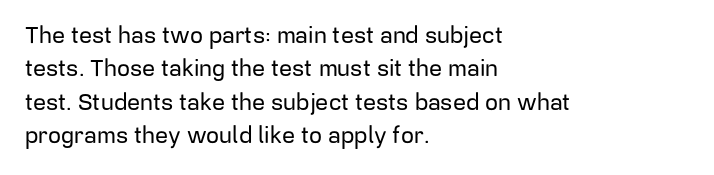
The image shows 23 px text type, upright; set left-aligned, normal line spacing (1.45x), normal letter spacing, not underlined.
